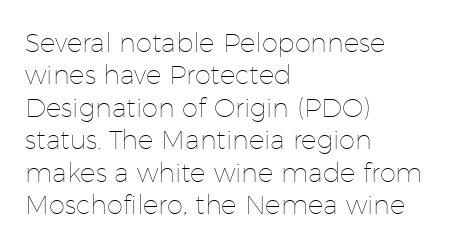
{"italic": "no", "bold": "no", "underline": "no", "align": "left", "line_spacing": "normal", "line_spacing_ratio": 1.25, "letter_spacing": "normal", "letter_spacing_em": 0.0, "glyph_px": 26}
